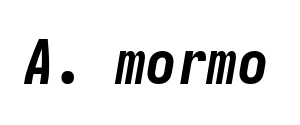
When letters slant like this, we call the style italic. Between one letter and the next there's only the usual sliver of space. The sample has been set heavy, in full bold. Clear beneath every line of the passage.
